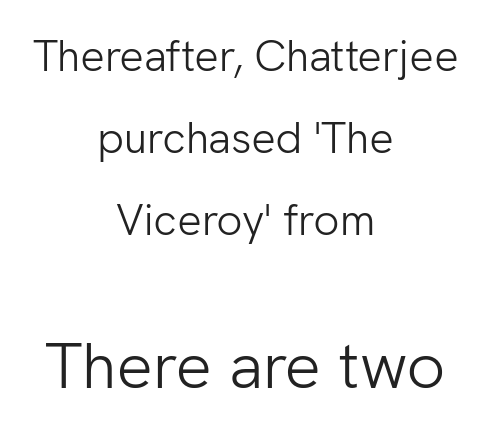
The image shows 64 px light sans-serif type, upright; set centered, loose line spacing (1.91x), normal letter spacing, not underlined; the second (bottom) block is 1.49x larger; low stroke contrast and a medium x-height.
